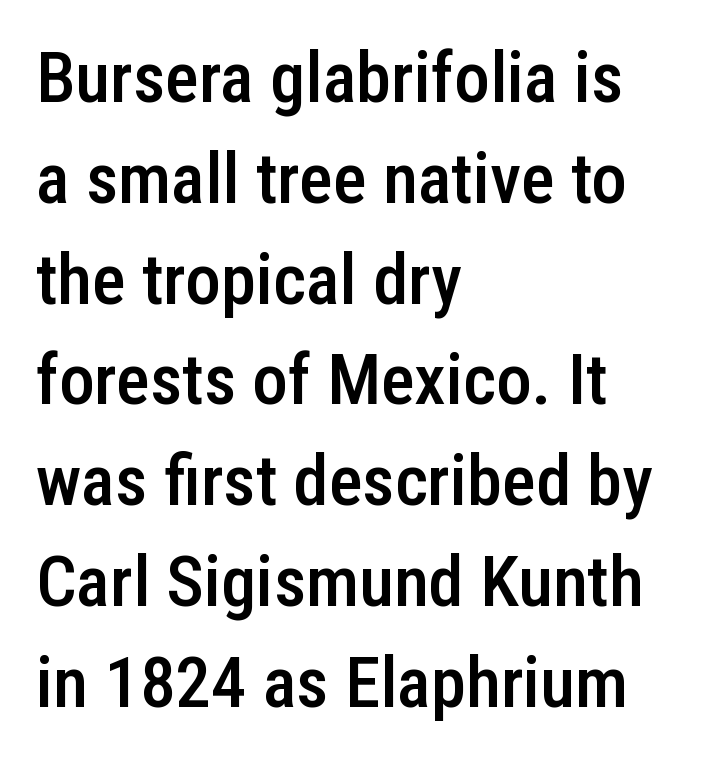
The text block is weighted toward the left margin, trailing off unevenly rightward. Spacing between characters is what you'd get straight out of the box. Bold? Not quite — semibold, heavier than regular but stopping short. Check under the words: just untouched page. Summary of vertical rhythm: regular, with standard interline spacing. To sum up the face: it is a sans, with no serifs.
